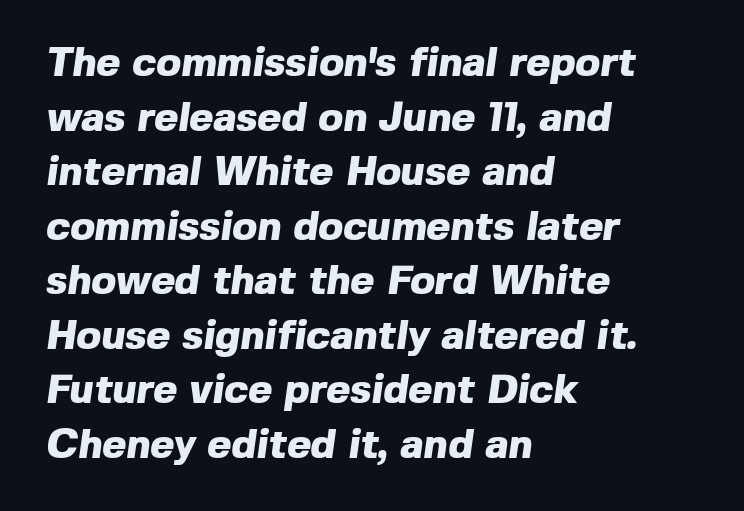
The image shows 41 px heavy sans-serif type; set left-aligned, normal line spacing (1.33x), normal letter spacing, not underlined; a medium x-height.
